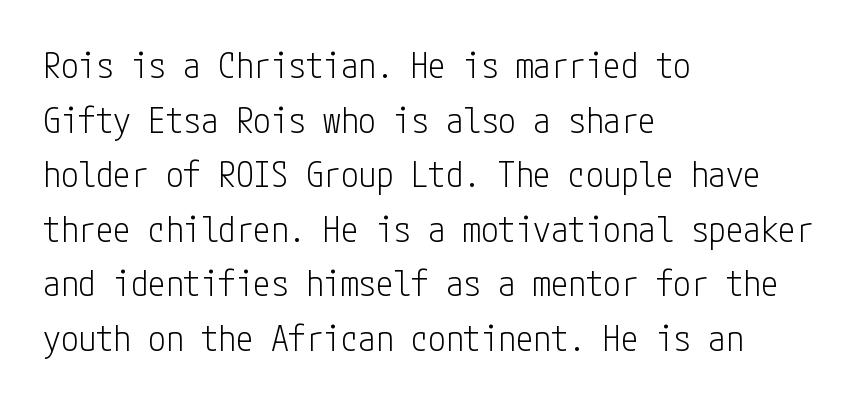
Regarding leading, the lines here are spaced in the standard way. The weight would be labelled regular, book, light, or lighter still. The face used here is a sans, in the tradition of grotesques and geometrics. Glyph-to-glyph distance matches everyday printed text.
